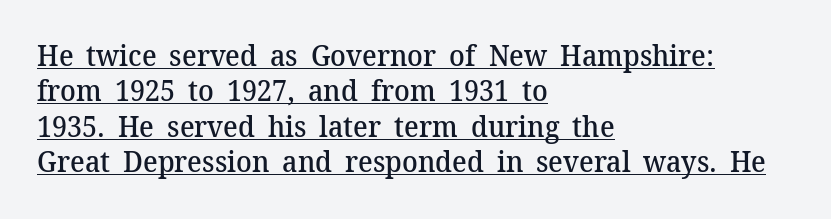
{"serif": "yes", "italic": "no", "bold": "semi", "weight": "semibold", "width": "normal", "stroke_contrast": "medium", "x_height": "medium", "monospaced": "no", "underline": "yes", "align": "left", "line_spacing_ratio": 1.22, "letter_spacing": "normal", "letter_spacing_em": 0.0, "glyph_px": 29}
